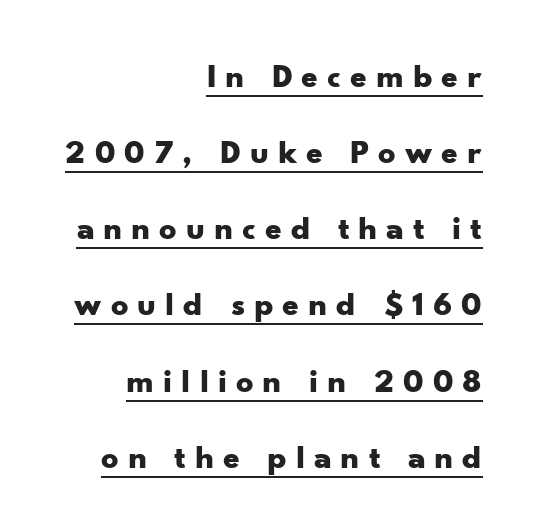
Q: Is the text bold? A: Yes.
Q: Is the text italic (slanted)? A: No, it is upright.
Q: Is the typeface a serif or a sans-serif typeface? A: Sans-serif.
Q: Is the text underlined? A: Yes.
Q: How is the paragraph aligned? A: Right-aligned.
Q: Is the spacing between letters normal or unusually wide? A: Unusually wide.
Q: Is the spacing between lines tight, normal or loose? A: Loose.
Q: Width (condensed, normal, or wide)? A: Wide.
Q: Stroke contrast? A: Low.
Q: x-height? A: Small.
Q: Monospaced? A: No.
